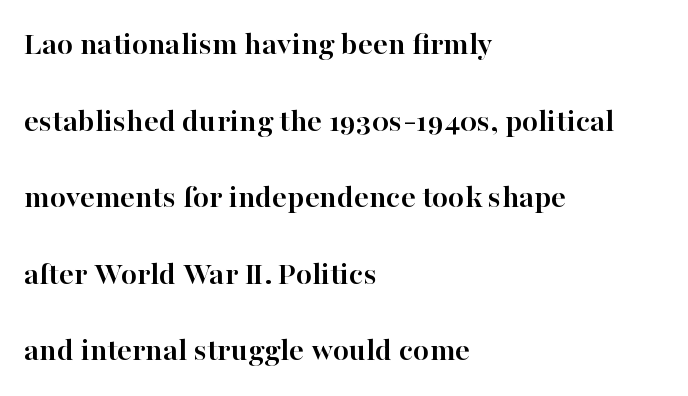
{"serif": "yes", "italic": "no", "bold": "yes", "weight": "semibold", "width": "normal", "stroke_contrast": "high", "x_height": "medium", "monospaced": "no", "underline": "no", "align": "left", "line_spacing": "loose", "line_spacing_ratio": 2.32, "letter_spacing": "normal", "letter_spacing_em": 0.0, "glyph_px": 33}
